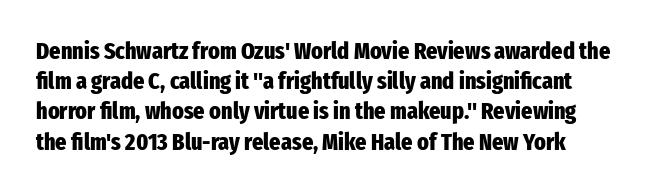
The baseline area is clear. The characters look thick and weighty, a clear bold. Inter-character spacing is left at the font's built-in metrics. A roman cut, with each character standing at attention. Vertically, the passage feels balanced, rows spaced as you'd expect.
